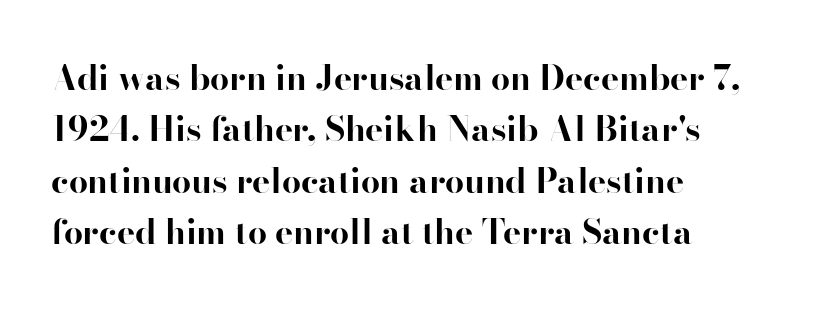
Little horizontal feet cap the strokes, marking this as serif type. How would I describe the line gaps? Plain and ordinary. Lines of text with bare space underneath. These lines stack with their left ends in a neat column. The font is running at its bold setting.
